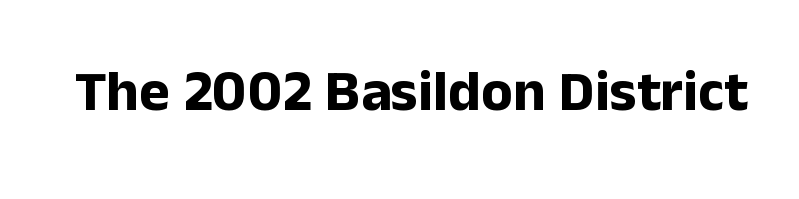
The image shows 58 px bold sans-serif type, upright; set normal letter spacing, not underlined; low stroke contrast and a medium x-height.
